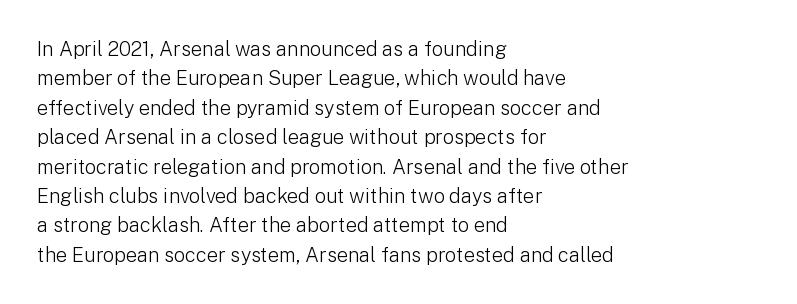
{"italic": "no", "bold": "no", "underline": "no", "align": "left", "line_spacing": "normal", "line_spacing_ratio": 1.47, "letter_spacing": "normal", "letter_spacing_em": 0.0, "glyph_px": 20}
